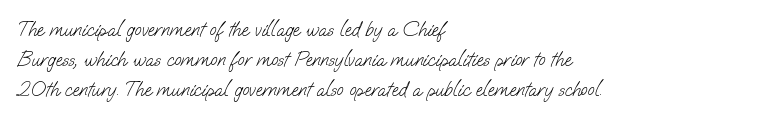
Q: Is the text bold? A: No.
Q: Is the text underlined? A: No.
Q: How is the paragraph aligned? A: Left-aligned.
Q: Is the spacing between letters normal or unusually wide? A: Normal.
Q: Is the spacing between lines tight, normal or loose? A: Normal.
